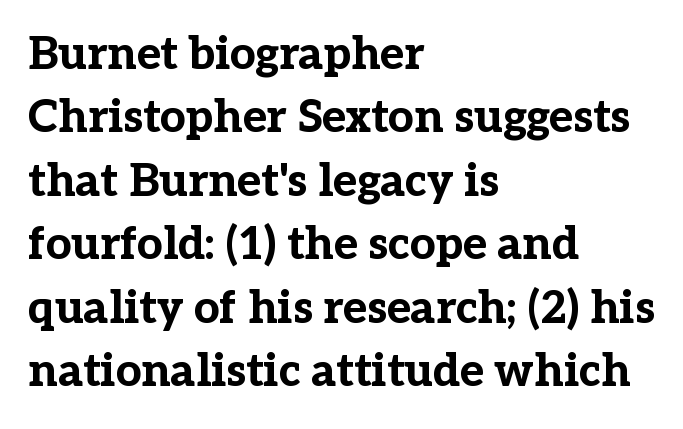
{"serif": "yes", "italic": "no", "bold": "yes", "weight": "bold", "width": "normal", "stroke_contrast": "low", "x_height": "medium", "monospaced": "no", "underline": "no", "align": "left", "line_spacing": "normal", "line_spacing_ratio": 1.41, "letter_spacing": "normal", "letter_spacing_em": 0.0, "glyph_px": 45}
